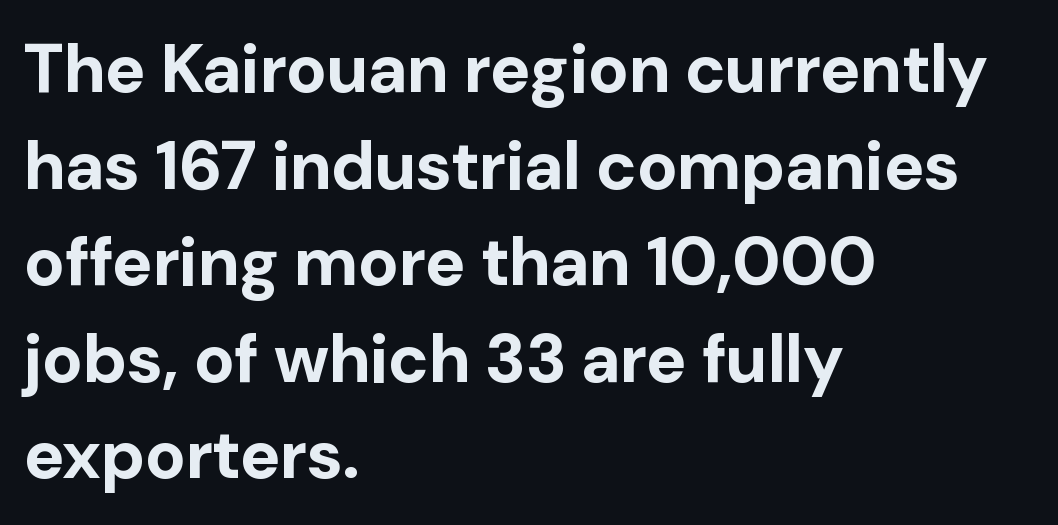
Q: Is the text bold? A: Yes.
Q: Is the text italic (slanted)? A: No, it is upright.
Q: Is the typeface a serif or a sans-serif typeface? A: Sans-serif.
Q: Is the text underlined? A: No.
Q: How is the paragraph aligned? A: Left-aligned.
Q: Is the spacing between letters normal or unusually wide? A: Normal.
Q: Is the spacing between lines tight, normal or loose? A: Normal.
Q: Width (condensed, normal, or wide)? A: Normal.
Q: Stroke contrast? A: Low.
Q: x-height? A: Medium.
Q: Monospaced? A: No.
